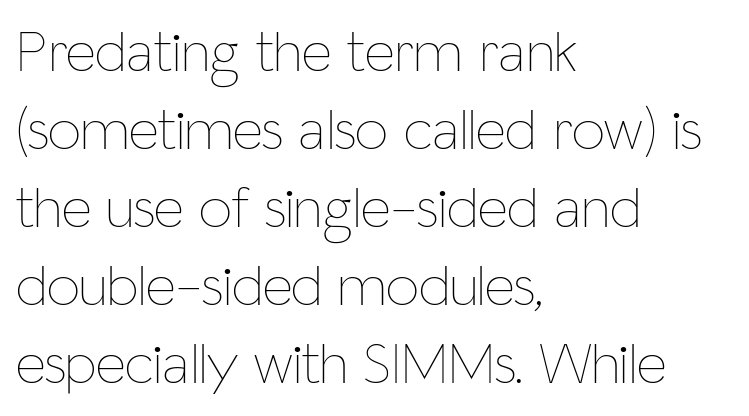
The image shows 59 px thin, condensed type, upright; set left-aligned, normal line spacing (1.32x), normal letter spacing, not underlined; low stroke contrast and a medium x-height.
